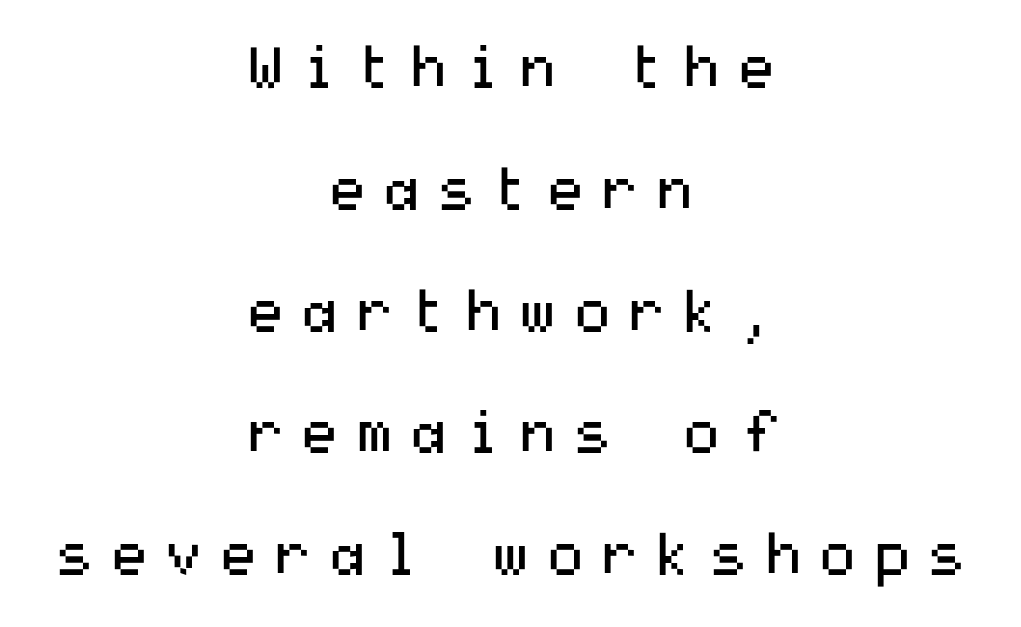
{"serif": "no", "italic": "no", "bold": "no", "weight": "regular", "width": "wide", "stroke_contrast": "medium", "x_height": "medium", "underline": "no", "align": "center", "line_spacing": "loose", "line_spacing_ratio": 2.1, "letter_spacing": "wide", "letter_spacing_em": 0.24, "glyph_px": 58}
